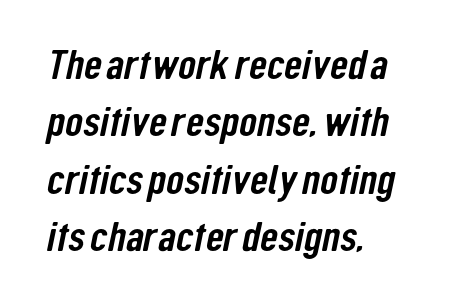
The image shows 41 px condensed sans-serif type; set left-aligned, normal line spacing (1.4x), normal letter spacing, not underlined; low stroke contrast and a medium x-height.
